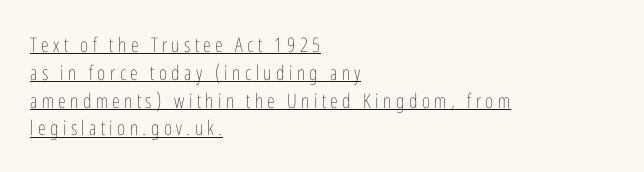
{"italic": "no", "bold": "no", "underline": "yes", "align": "left", "line_spacing": "normal", "line_spacing_ratio": 1.39, "letter_spacing": "wide", "letter_spacing_em": 0.22, "glyph_px": 20}
